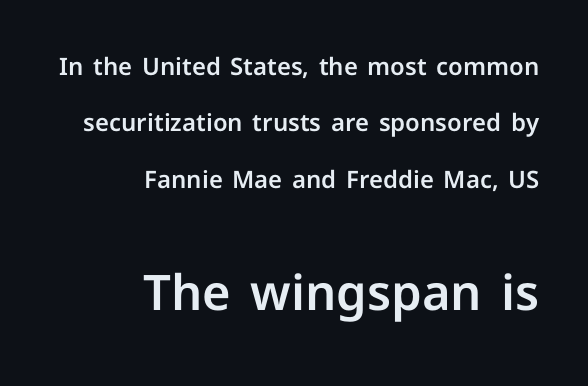
Q: Is the text italic (slanted)? A: No, it is upright.
Q: Is the typeface a serif or a sans-serif typeface? A: Sans-serif.
Q: Is the text underlined? A: No.
Q: How is the paragraph aligned? A: Right-aligned.
Q: Is the spacing between letters normal or unusually wide? A: Normal.
Q: Is the spacing between lines tight, normal or loose? A: Loose.
Q: Which block of text is set in a larger size, the first (top) or the second (bottom)? A: The second (bottom) one.
Q: Width (condensed, normal, or wide)? A: Normal.
Q: Stroke contrast? A: Low.
Q: x-height? A: Medium.
Q: Monospaced? A: No.
